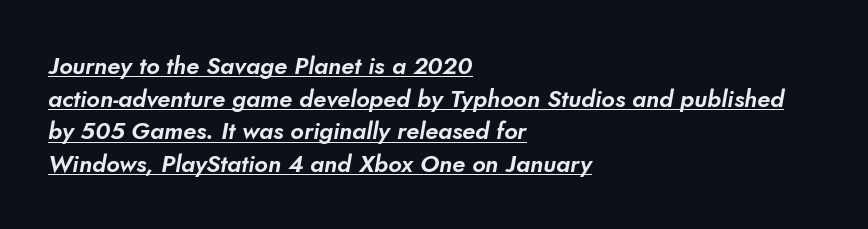
Q: Is the text underlined? A: Yes.
Q: How is the paragraph aligned? A: Left-aligned.
Q: Is the spacing between letters normal or unusually wide? A: Normal.
Q: Is the spacing between lines tight, normal or loose? A: Normal.
